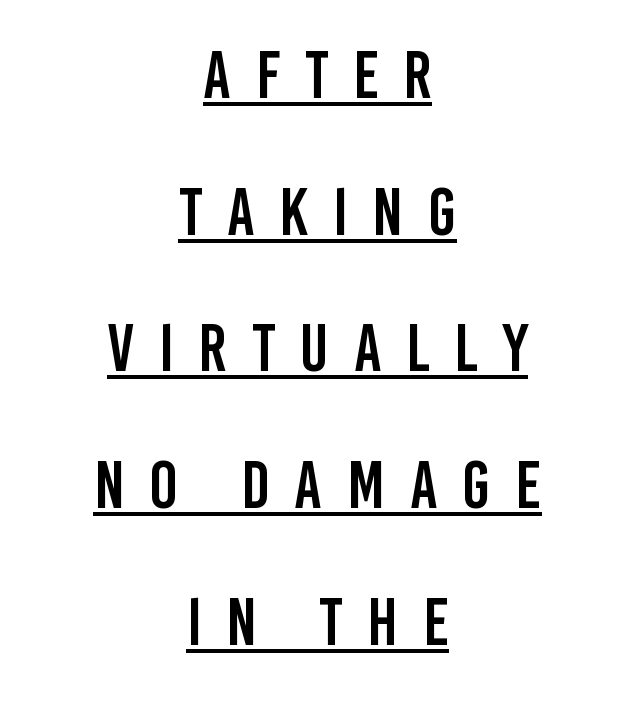
The image shows 67 px condensed sans-serif type, upright; set centered, loose line spacing (2.04x), unusually wide letter spacing (+0.37 em), underlined; low stroke contrast and a large x-height.
